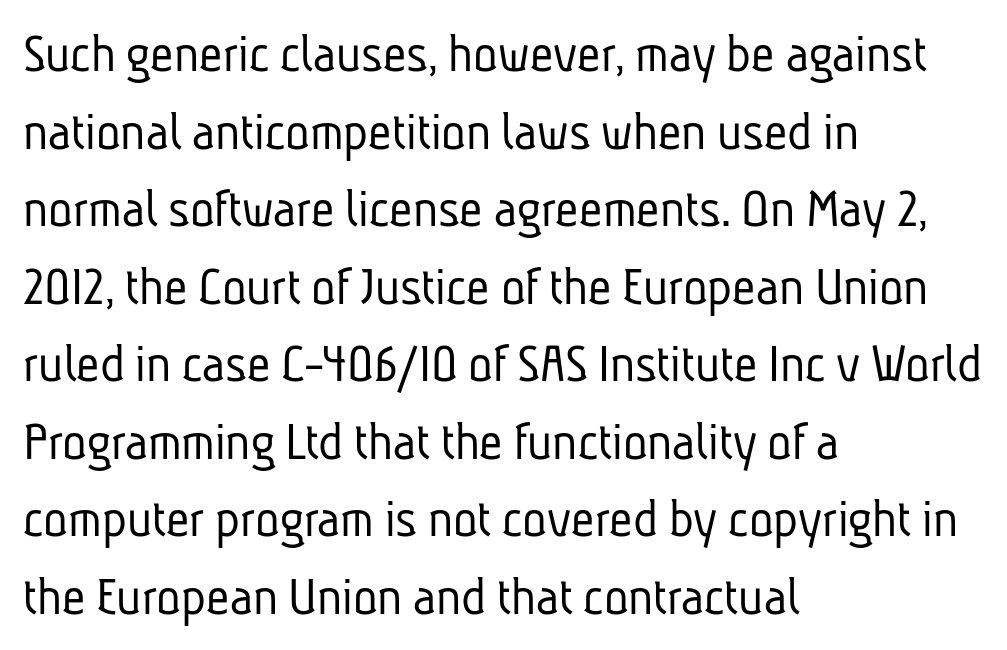
The image shows 57 px light, condensed sans-serif type; set left-aligned, normal line spacing (1.36x), normal letter spacing, not underlined; low stroke contrast and a medium x-height.
